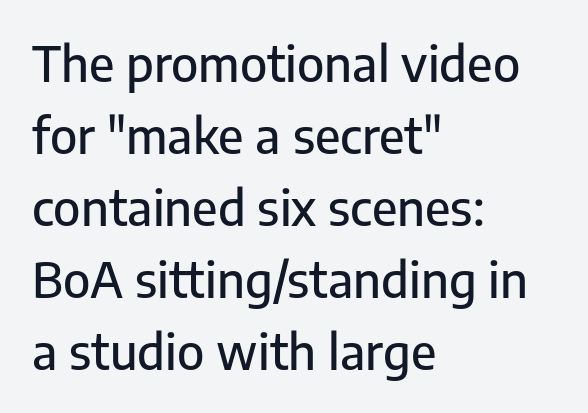
{"serif": "no", "italic": "no", "width": "normal", "stroke_contrast": "low", "x_height": "medium", "monospaced": "no", "underline": "no", "align": "left", "line_spacing": "normal", "line_spacing_ratio": 1.5, "letter_spacing": "normal", "letter_spacing_em": 0.0, "glyph_px": 48}
